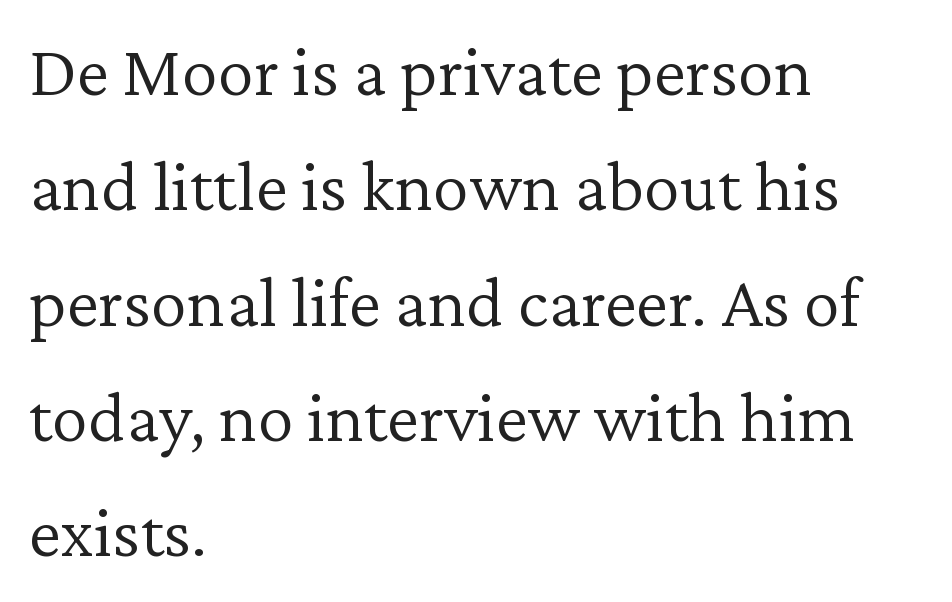
{"serif": "yes", "italic": "no", "bold": "no", "weight": "light", "width": "normal", "stroke_contrast": "low", "x_height": "medium", "monospaced": "no", "underline": "no", "align": "left", "line_spacing": "normal", "line_spacing_ratio": 1.58, "letter_spacing": "normal", "letter_spacing_em": 0.0, "glyph_px": 73}
